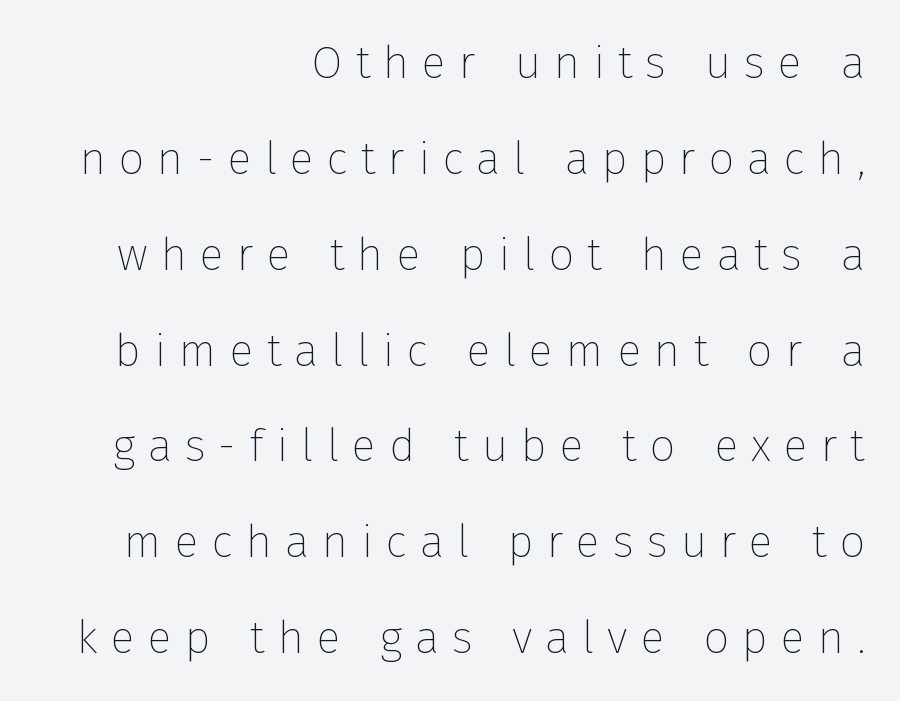
Q: Is the text bold? A: No.
Q: Is the text italic (slanted)? A: No, it is upright.
Q: Is the typeface a serif or a sans-serif typeface? A: Sans-serif.
Q: Is the text underlined? A: No.
Q: How is the paragraph aligned? A: Right-aligned.
Q: Is the spacing between letters normal or unusually wide? A: Unusually wide.
Q: Is the spacing between lines tight, normal or loose? A: Loose.
Q: Width (condensed, normal, or wide)? A: Normal.
Q: Stroke contrast? A: Low.
Q: x-height? A: Medium.
Q: Monospaced? A: No.
